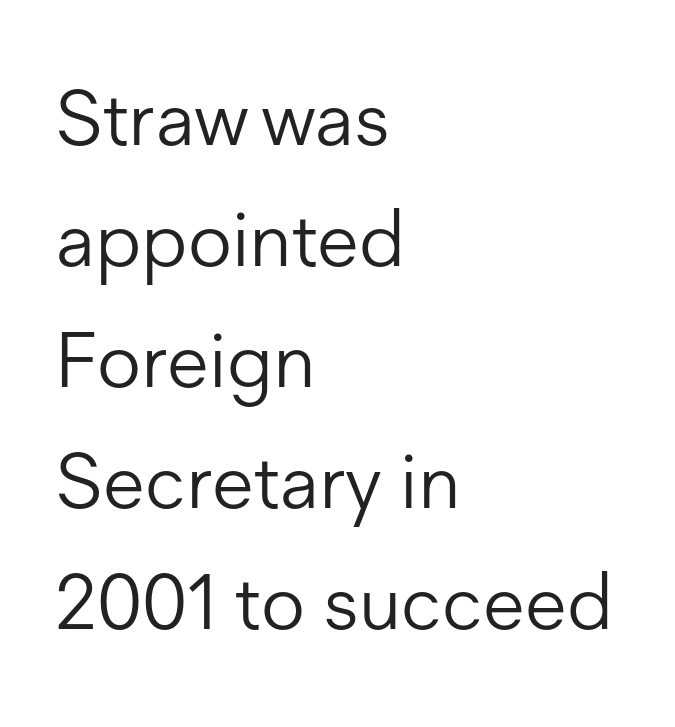
The image shows 77 px light sans-serif type, upright; set left-aligned, normal line spacing (1.57x), normal letter spacing, not underlined; low stroke contrast and a medium x-height.
